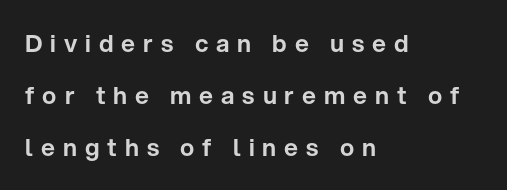
{"italic": "no", "underline": "no", "align": "left", "line_spacing": "loose", "line_spacing_ratio": 2.17, "letter_spacing": "wide", "letter_spacing_em": 0.33, "glyph_px": 24}
